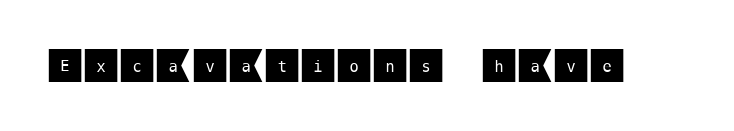
The image shows 37 px sans-serif type, upright; set normal letter spacing, not underlined; medium stroke contrast and a large x-height.
